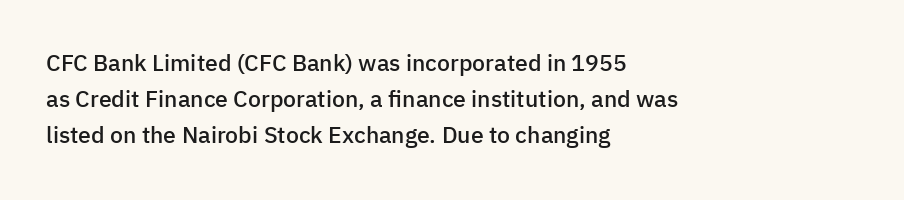
Q: Is the text bold? A: Semi-bold.
Q: Is the text italic (slanted)? A: No, it is upright.
Q: Is the text underlined? A: No.
Q: How is the paragraph aligned? A: Left-aligned.
Q: Is the spacing between letters normal or unusually wide? A: Normal.
Q: Is the spacing between lines tight, normal or loose? A: Normal.
